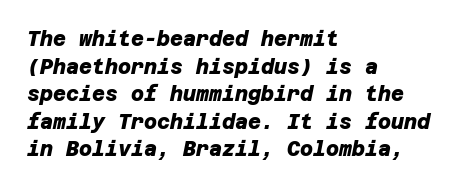
{"bold": "yes", "underline": "no", "align": "left", "line_spacing": "normal", "line_spacing_ratio": 1.38, "letter_spacing": "normal", "letter_spacing_em": 0.0, "glyph_px": 20}
